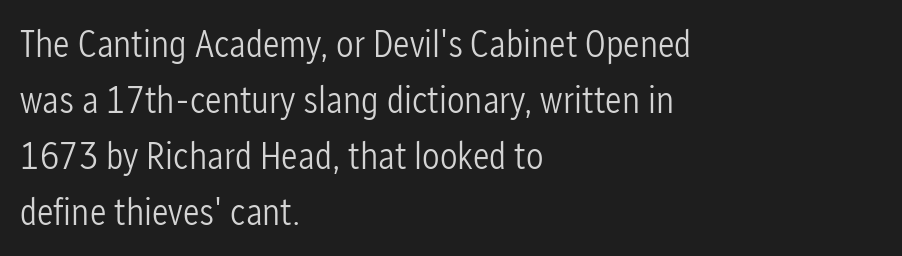
The image shows 39 px light, condensed sans-serif type, upright; set left-aligned, normal line spacing (1.44x), normal letter spacing, not underlined; low stroke contrast and a medium x-height.
